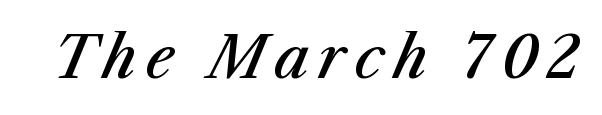
{"italic": "yes", "lean": "right", "slant_degrees": 23, "bold": "semi", "weight": "semibold", "width": "normal", "stroke_contrast": "medium", "x_height": "medium", "monospaced": "no", "underline": "no", "glyph_px": 57}
